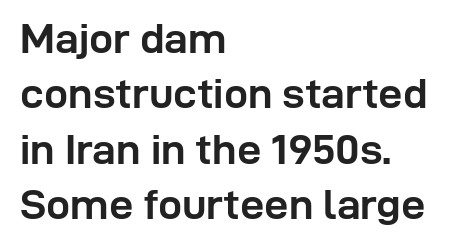
Q: Is the text bold? A: Yes.
Q: Is the text italic (slanted)? A: No, it is upright.
Q: Is the typeface a serif or a sans-serif typeface? A: Sans-serif.
Q: Is the text underlined? A: No.
Q: How is the paragraph aligned? A: Left-aligned.
Q: Is the spacing between letters normal or unusually wide? A: Normal.
Q: Is the spacing between lines tight, normal or loose? A: Normal.
Q: Width (condensed, normal, or wide)? A: Normal.
Q: Stroke contrast? A: Low.
Q: x-height? A: Medium.
Q: Monospaced? A: No.
